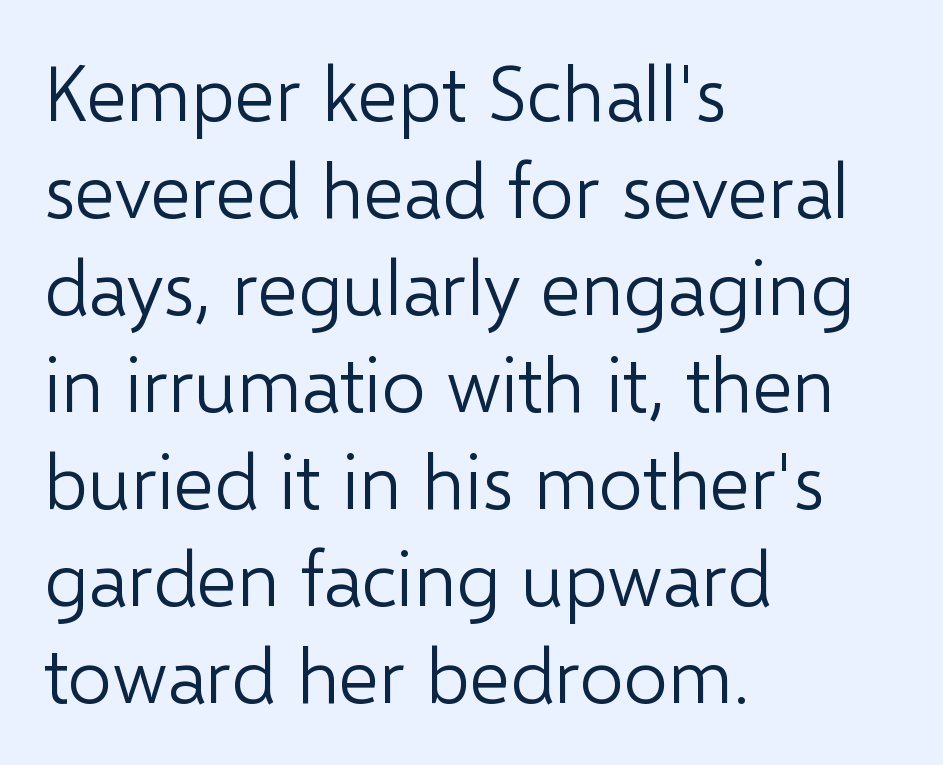
Q: Is the text bold? A: No.
Q: Is the text italic (slanted)? A: No, it is upright.
Q: Is the typeface a serif or a sans-serif typeface? A: Sans-serif.
Q: Is the text underlined? A: No.
Q: How is the paragraph aligned? A: Left-aligned.
Q: Is the spacing between letters normal or unusually wide? A: Normal.
Q: Is the spacing between lines tight, normal or loose? A: Normal.
Q: Width (condensed, normal, or wide)? A: Normal.
Q: Stroke contrast? A: Low.
Q: x-height? A: Medium.
Q: Monospaced? A: No.
